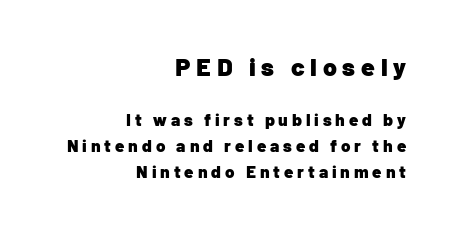
{"italic": "no", "bold": "yes", "underline": "no", "align": "right", "line_spacing": "normal", "line_spacing_ratio": 1.52, "letter_spacing": "wide", "letter_spacing_em": 0.23, "larger_block": "first", "size_ratio": 1.47, "glyph_px": 25}
